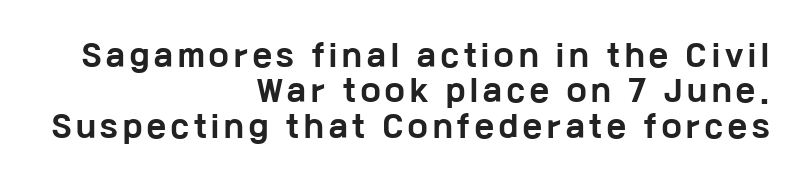
Beneath every word, the page is bare. You can tell from the bare stems that sans-serif type was used. Typeset ragged left — the right edge is the straight one. The typesetting leans heavy: a genuine bold.
